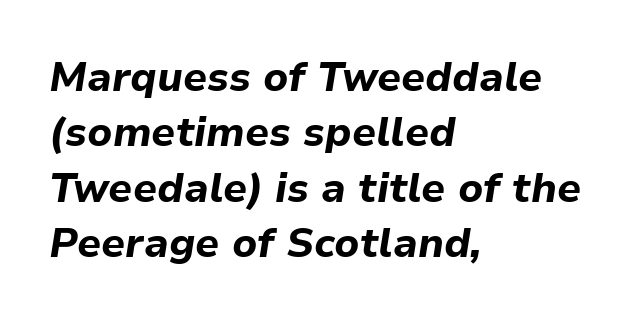
{"italic": "yes", "lean": "right", "slant_degrees": 9, "bold": "yes", "weight": "bold", "width": "normal", "stroke_contrast": "low", "x_height": "medium", "monospaced": "no", "underline": "no", "align": "left", "line_spacing": "normal", "line_spacing_ratio": 1.35, "letter_spacing": "normal", "letter_spacing_em": 0.0, "glyph_px": 41}
